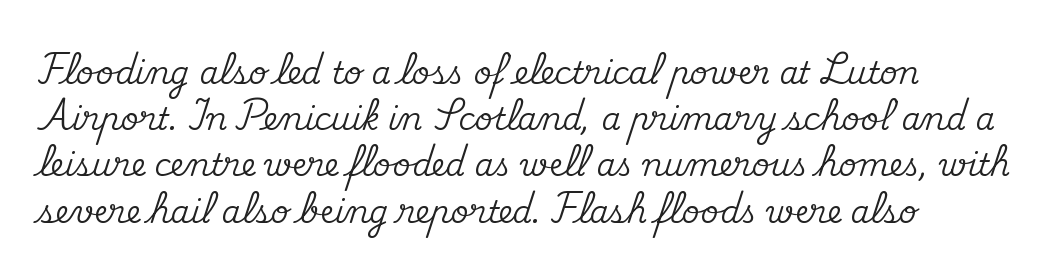
Glyph-to-glyph distance matches everyday printed text. Each letter keeps its own natural width here, so spacing adapts to shape. The rendering uses a moderate line-height, typical for paragraphs. The space directly below the letters is spotless.
